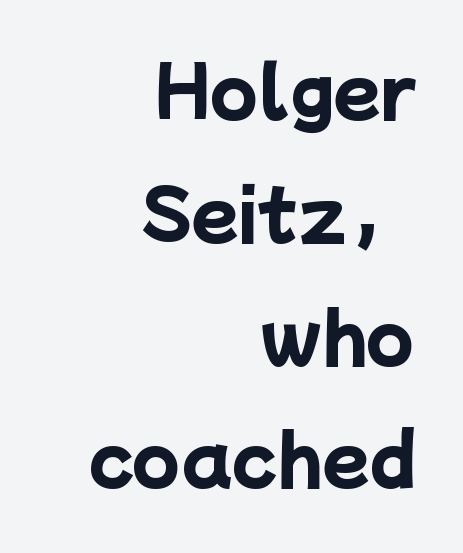
Q: Is the text bold? A: Yes.
Q: Is the typeface a serif or a sans-serif typeface? A: Sans-serif.
Q: Is the text underlined? A: No.
Q: How is the paragraph aligned? A: Right-aligned.
Q: Is the spacing between letters normal or unusually wide? A: Normal.
Q: Width (condensed, normal, or wide)? A: Normal.
Q: Stroke contrast? A: Low.
Q: x-height? A: Medium.
Q: Monospaced? A: No.
